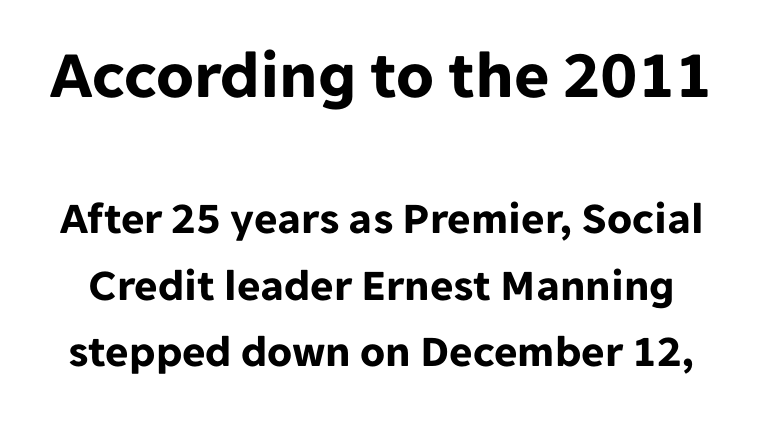
The image shows 68 px bold sans-serif type, upright; set normal line spacing (1.47x), normal letter spacing, not underlined; the first (top) block is 1.51x larger; low stroke contrast and a medium x-height.
